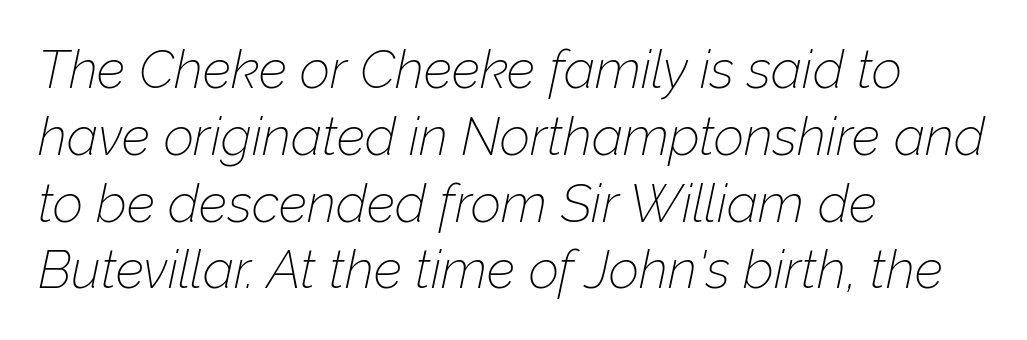
{"italic": "yes", "lean": "right", "slant_degrees": 12, "bold": "no", "weight": "thin", "width": "normal", "stroke_contrast": "low", "x_height": "medium", "monospaced": "no", "underline": "no", "align": "left", "line_spacing": "normal", "line_spacing_ratio": 1.26, "letter_spacing": "normal", "letter_spacing_em": 0.0, "glyph_px": 53}
